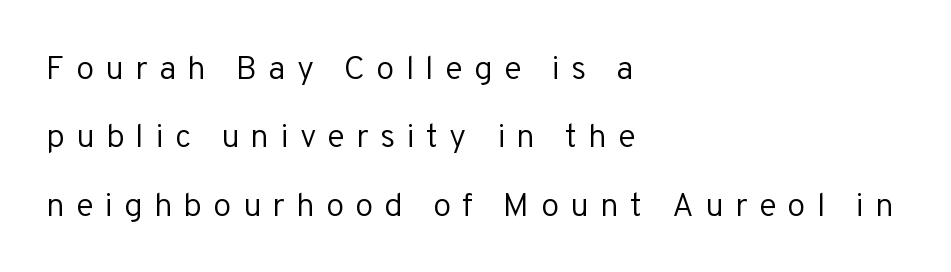
{"serif": "no", "italic": "no", "bold": "no", "weight": "regular", "width": "normal", "stroke_contrast": "low", "x_height": "medium", "monospaced": "no", "underline": "no", "align": "left", "line_spacing": "loose", "line_spacing_ratio": 2.07, "letter_spacing": "wide", "letter_spacing_em": 0.34, "glyph_px": 33}
